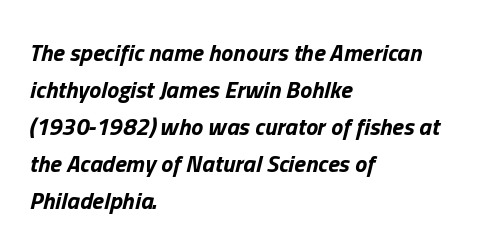
Q: Is the text bold? A: Yes.
Q: Is the text italic (slanted)? A: Yes, it leans right by about 13 degrees.
Q: Is the text underlined? A: No.
Q: How is the paragraph aligned? A: Left-aligned.
Q: Is the spacing between letters normal or unusually wide? A: Normal.
Q: Is the spacing between lines tight, normal or loose? A: Normal.
